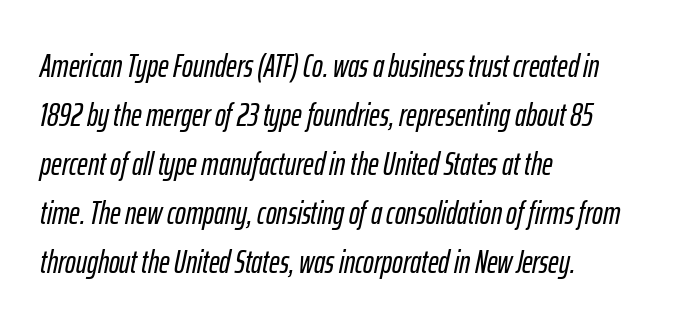
Q: Is the text italic (slanted)? A: Yes, it leans right by about 12 degrees.
Q: Is the text underlined? A: No.
Q: How is the paragraph aligned? A: Left-aligned.
Q: Is the spacing between letters normal or unusually wide? A: Normal.
Q: Is the spacing between lines tight, normal or loose? A: Normal.
Q: Width (condensed, normal, or wide)? A: Condensed.
Q: Stroke contrast? A: Low.
Q: x-height? A: Medium.
Q: Monospaced? A: No.
